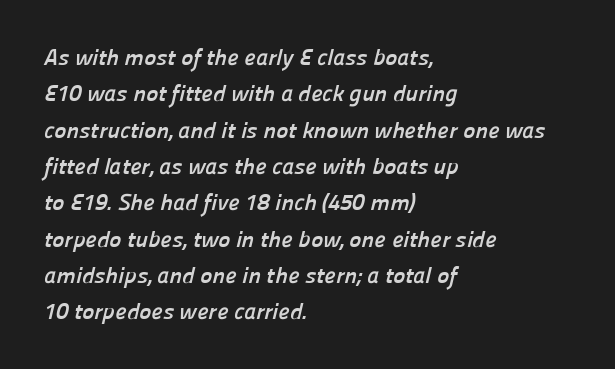
The image shows 23 px bold type; set left-aligned, normal line spacing (1.58x), normal letter spacing, not underlined.
